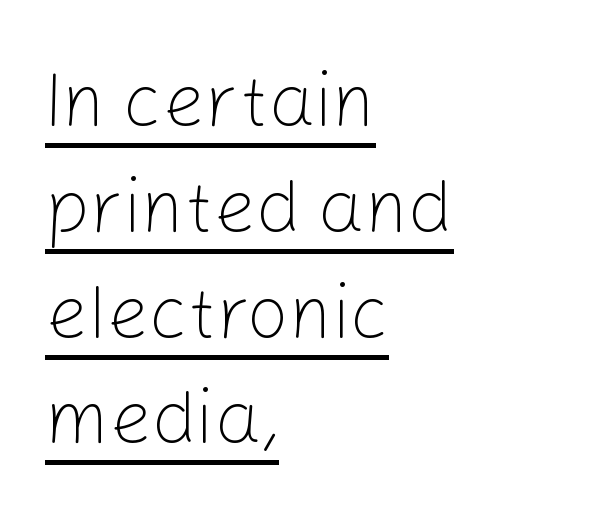
Q: Is the text bold? A: No.
Q: Is the text italic (slanted)? A: No, it is upright.
Q: Is the typeface a serif or a sans-serif typeface? A: Sans-serif.
Q: Is the text underlined? A: Yes.
Q: How is the paragraph aligned? A: Left-aligned.
Q: Is the spacing between letters normal or unusually wide? A: Normal.
Q: Is the spacing between lines tight, normal or loose? A: Normal.
Q: Width (condensed, normal, or wide)? A: Normal.
Q: Stroke contrast? A: Low.
Q: x-height? A: Medium.
Q: Monospaced? A: No.
